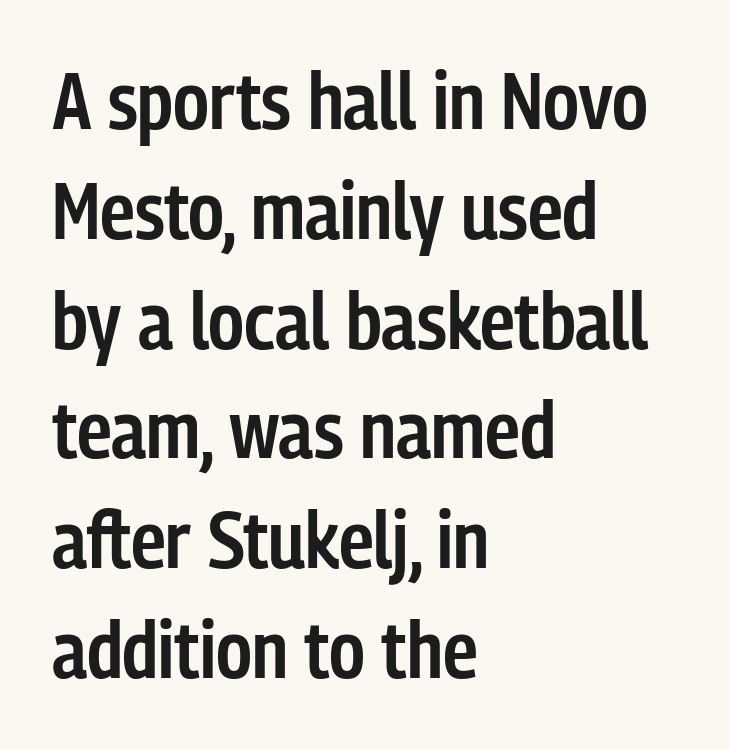
Look at the bottom of the vertical strokes: they stop flat, with no serifs. Nobody touched the tracking dial on this one. Note the varied advance widths — an 'i' is clearly narrower than an 'm'. Casual observation: everything's shoved over to the left.
